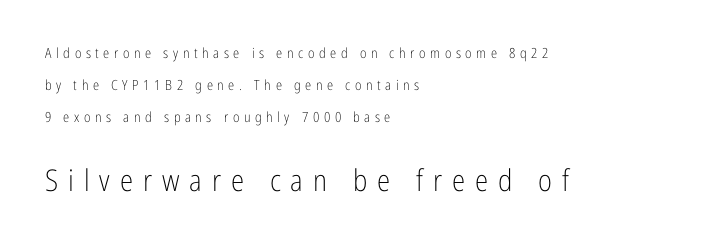
{"serif": "no", "italic": "no", "bold": "no", "weight": "light", "width": "condensed", "stroke_contrast": "low", "x_height": "medium", "monospaced": "no", "underline": "no", "align": "left", "line_spacing": "loose", "line_spacing_ratio": 2.27, "letter_spacing": "wide", "letter_spacing_em": 0.33, "larger_block": "second", "size_ratio": 2.14, "glyph_px": 30}
